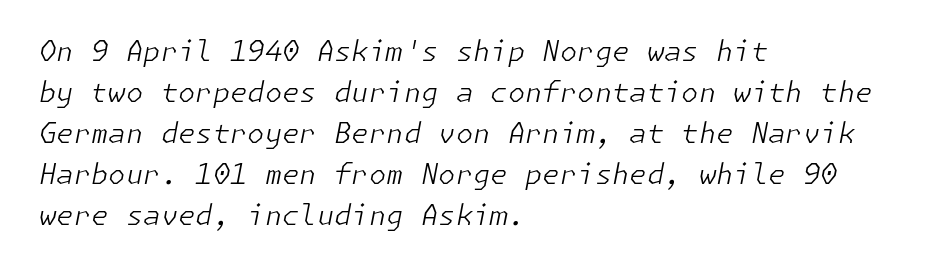
{"italic": "yes", "lean": "right", "slant_degrees": 11, "bold": "no", "weight": "light", "width": "normal", "stroke_contrast": "low", "x_height": "medium", "underline": "no", "align": "left", "line_spacing": "normal", "line_spacing_ratio": 1.46, "letter_spacing": "normal", "letter_spacing_em": 0.0, "glyph_px": 28}
